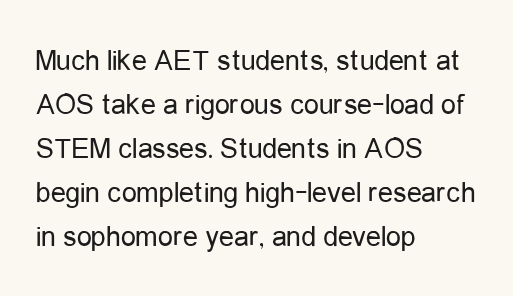
{"serif": "no", "italic": "no", "bold": "no", "weight": "regular", "width": "condensed", "stroke_contrast": "low", "x_height": "medium", "monospaced": "no", "underline": "no", "align": "left", "line_spacing": "normal", "line_spacing_ratio": 1.47, "letter_spacing": "normal", "letter_spacing_em": 0.0, "glyph_px": 30}
